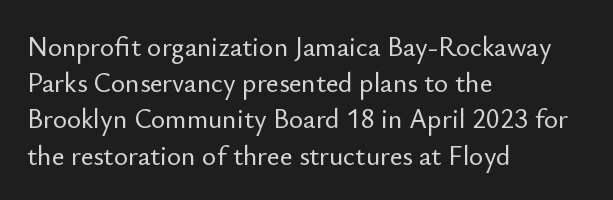
Q: Is the text italic (slanted)? A: No, it is upright.
Q: Is the text underlined? A: No.
Q: How is the paragraph aligned? A: Left-aligned.
Q: Is the spacing between letters normal or unusually wide? A: Normal.
Q: Is the spacing between lines tight, normal or loose? A: Normal.
